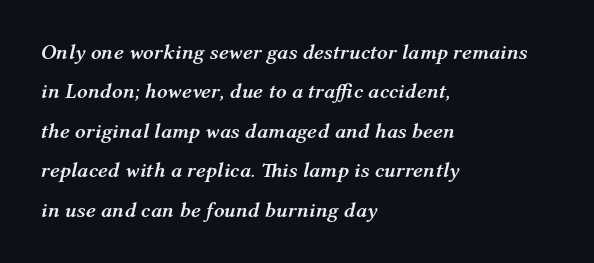
{"italic": "yes", "lean": "right", "slant_degrees": 12, "bold": "yes", "underline": "no", "align": "left", "line_spacing_ratio": 1.88, "letter_spacing": "normal", "letter_spacing_em": 0.0, "glyph_px": 21}
